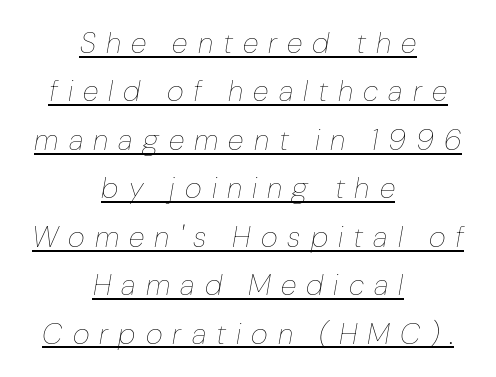
{"italic": "yes", "lean": "right", "slant_degrees": 10, "bold": "no", "weight": "thin", "width": "normal", "stroke_contrast": "low", "x_height": "medium", "monospaced": "no", "underline": "yes", "align": "center", "line_spacing": "normal", "line_spacing_ratio": 1.67, "letter_spacing": "wide", "letter_spacing_em": 0.35, "glyph_px": 29}
